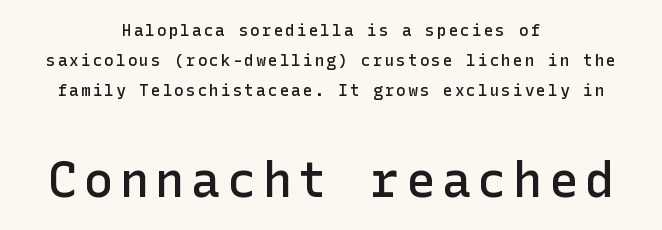
{"serif": "no", "italic": "no", "bold": "semi", "weight": "semibold", "width": "normal", "stroke_contrast": "low", "x_height": "medium", "underline": "no", "align": "center", "line_spacing_ratio": 1.89, "larger_block": "second", "size_ratio": 3.06, "glyph_px": 49}
